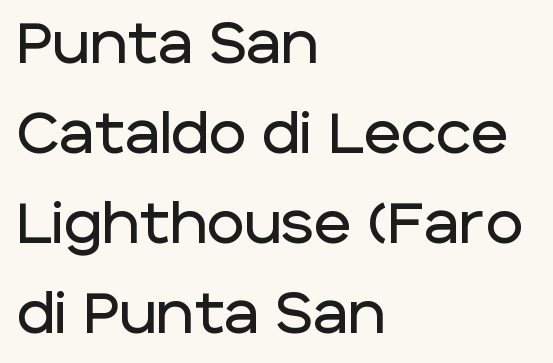
{"serif": "no", "italic": "no", "width": "normal", "stroke_contrast": "low", "x_height": "large", "monospaced": "no", "underline": "no", "align": "left", "line_spacing": "normal", "line_spacing_ratio": 1.58, "letter_spacing": "normal", "letter_spacing_em": 0.0, "glyph_px": 57}
